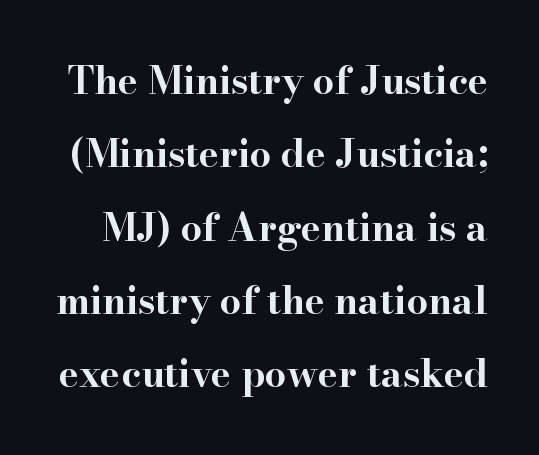
You could call the tracking neutral — neither tight nor loose. Interline gaps are noticeably wide in this sample. This is roman type, the default non-slanted kind. To sum up the face: it has serifs. Emphasis by weight is at full strength: bold.
